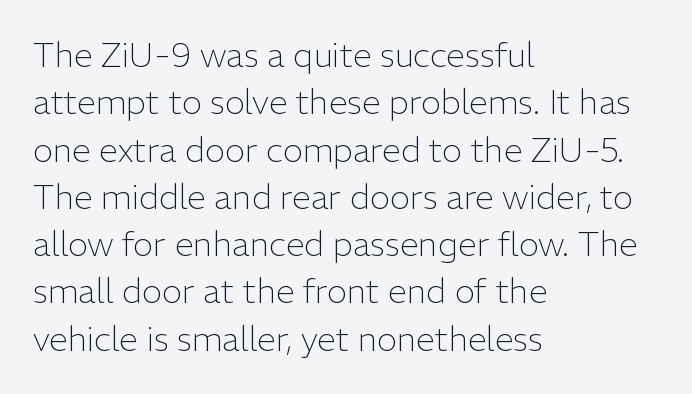
The image shows 34 px light sans-serif type, upright; set left-aligned, normal line spacing (1.39x), normal letter spacing, not underlined; low stroke contrast and a medium x-height.
